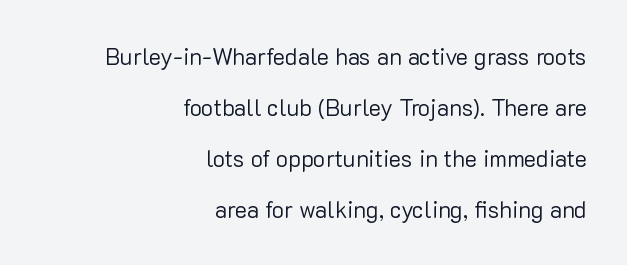
Q: Is the text bold? A: No.
Q: Is the text italic (slanted)? A: No, it is upright.
Q: Is the text underlined? A: No.
Q: How is the paragraph aligned? A: Right-aligned.
Q: Is the spacing between letters normal or unusually wide? A: Normal.
Q: Is the spacing between lines tight, normal or loose? A: Loose.
